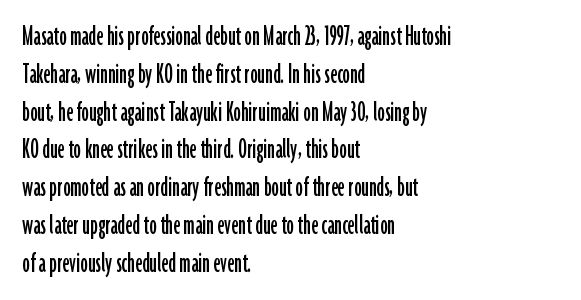
Q: Is the text italic (slanted)? A: No, it is upright.
Q: Is the typeface a serif or a sans-serif typeface? A: Sans-serif.
Q: Is the text underlined? A: No.
Q: How is the paragraph aligned? A: Left-aligned.
Q: Is the spacing between letters normal or unusually wide? A: Normal.
Q: Is the spacing between lines tight, normal or loose? A: Normal.
Q: Width (condensed, normal, or wide)? A: Condensed.
Q: Stroke contrast? A: Low.
Q: x-height? A: Medium.
Q: Monospaced? A: No.
